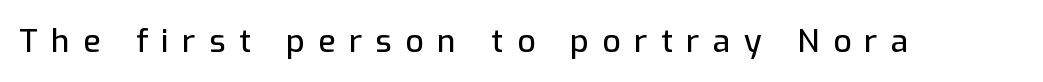
Q: Is the text italic (slanted)? A: No, it is upright.
Q: Is the typeface a serif or a sans-serif typeface? A: Sans-serif.
Q: Is the text underlined? A: No.
Q: Is the spacing between letters normal or unusually wide? A: Unusually wide.
Q: Width (condensed, normal, or wide)? A: Normal.
Q: Stroke contrast? A: Low.
Q: x-height? A: Medium.
Q: Monospaced? A: No.
